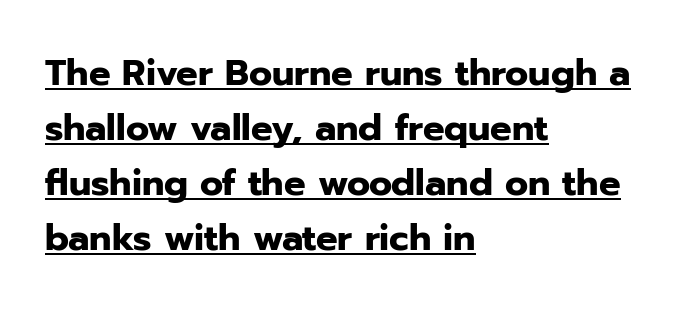
{"serif": "no", "italic": "no", "bold": "yes", "weight": "heavy", "width": "normal", "stroke_contrast": "low", "x_height": "medium", "monospaced": "no", "underline": "yes", "align": "left", "line_spacing": "normal", "line_spacing_ratio": 1.53, "letter_spacing": "normal", "letter_spacing_em": 0.0, "glyph_px": 36}
